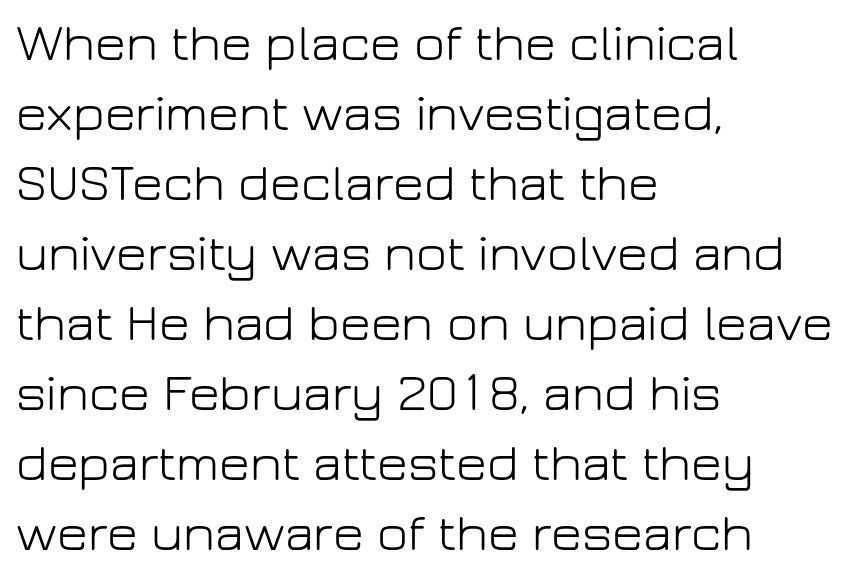
Q: Is the text bold? A: No.
Q: Is the text italic (slanted)? A: No, it is upright.
Q: Is the typeface a serif or a sans-serif typeface? A: Sans-serif.
Q: Is the text underlined? A: No.
Q: How is the paragraph aligned? A: Left-aligned.
Q: Is the spacing between letters normal or unusually wide? A: Normal.
Q: Is the spacing between lines tight, normal or loose? A: Normal.
Q: Width (condensed, normal, or wide)? A: Normal.
Q: Stroke contrast? A: Low.
Q: x-height? A: Medium.
Q: Monospaced? A: No.
